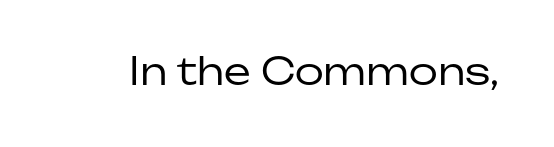
{"serif": "no", "italic": "no", "bold": "no", "weight": "regular", "width": "normal", "stroke_contrast": "low", "x_height": "medium", "monospaced": "no", "underline": "no", "letter_spacing": "normal", "letter_spacing_em": 0.0, "glyph_px": 38}
